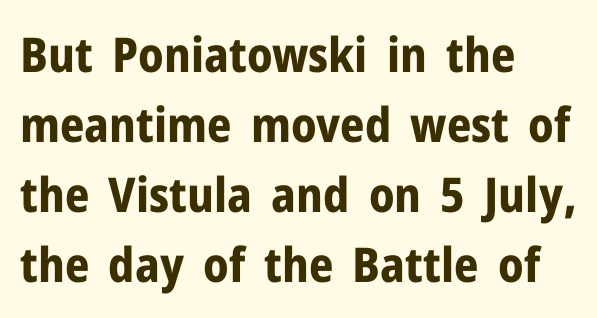
{"serif": "no", "italic": "no", "bold": "yes", "weight": "bold", "width": "normal", "stroke_contrast": "low", "x_height": "medium", "monospaced": "no", "underline": "no", "align": "left", "line_spacing": "normal", "line_spacing_ratio": 1.46, "letter_spacing": "normal", "letter_spacing_em": 0.0, "glyph_px": 48}
